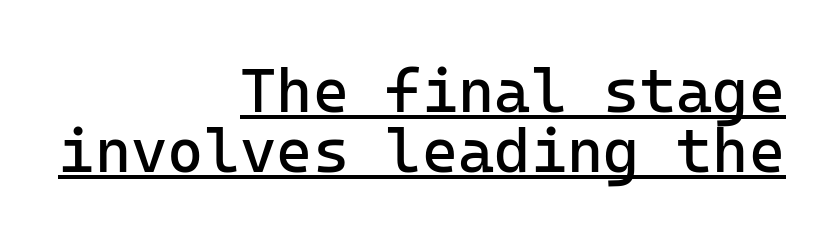
Q: Is the text bold? A: No.
Q: Is the text italic (slanted)? A: No, it is upright.
Q: Is the typeface a serif or a sans-serif typeface? A: Sans-serif.
Q: Is the text underlined? A: Yes.
Q: How is the paragraph aligned? A: Right-aligned.
Q: Is the spacing between letters normal or unusually wide? A: Normal.
Q: Is the spacing between lines tight, normal or loose? A: Tight.
Q: Width (condensed, normal, or wide)? A: Normal.
Q: Stroke contrast? A: Low.
Q: x-height? A: Medium.
